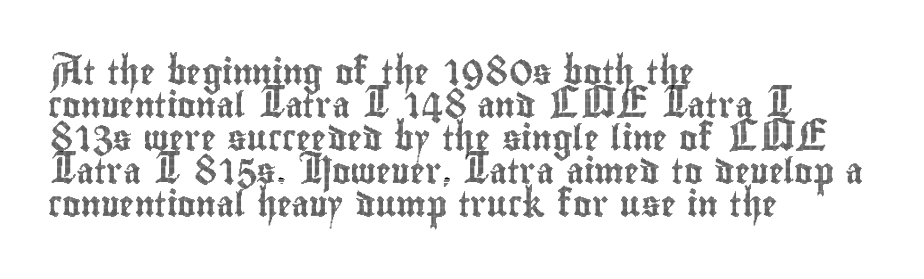
Q: Is the text italic (slanted)? A: No, it is upright.
Q: Is the text underlined? A: No.
Q: How is the paragraph aligned? A: Left-aligned.
Q: Is the spacing between letters normal or unusually wide? A: Normal.
Q: Is the spacing between lines tight, normal or loose? A: Normal.
